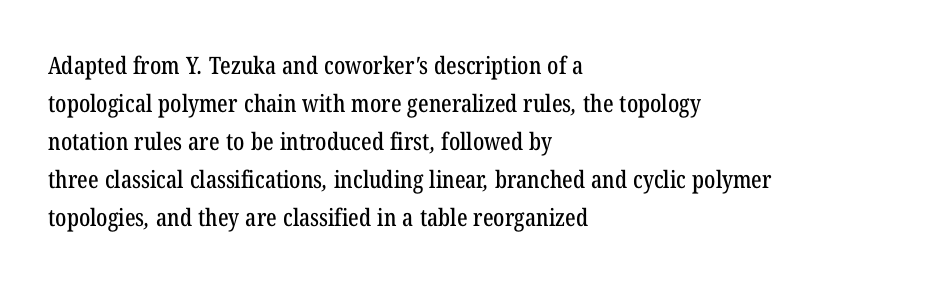
{"underline": "no", "align": "left", "line_spacing": "normal", "line_spacing_ratio": 1.58, "letter_spacing": "normal", "letter_spacing_em": 0.0, "glyph_px": 24}
